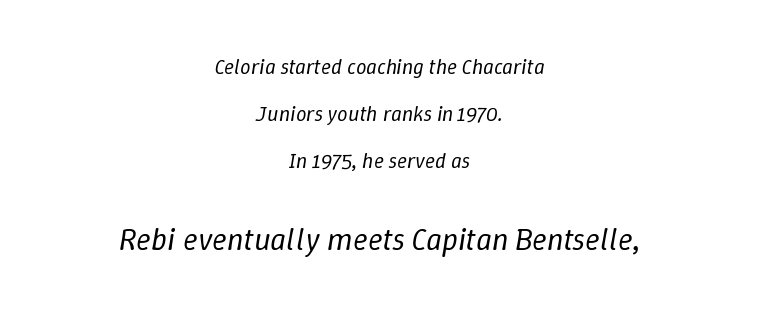
The image shows 31 px regular-weight type, italic (leaning right); set centered, loose line spacing (2.24x), normal letter spacing, not underlined; the second (bottom) block is 1.48x larger; low stroke contrast and a medium x-height.
